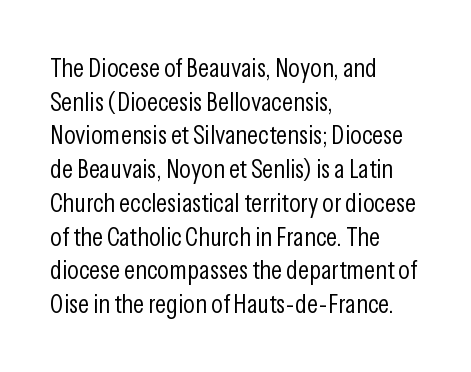
{"italic": "no", "bold": "no", "underline": "no", "align": "left", "line_spacing": "normal", "line_spacing_ratio": 1.25, "letter_spacing": "normal", "letter_spacing_em": 0.0, "glyph_px": 27}
